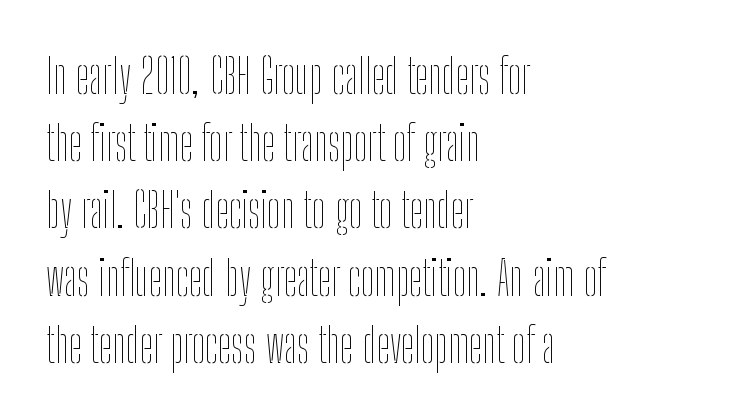
{"italic": "no", "bold": "no", "weight": "thin", "width": "condensed", "stroke_contrast": "low", "x_height": "medium", "monospaced": "no", "underline": "no", "align": "left", "line_spacing": "normal", "line_spacing_ratio": 1.4, "letter_spacing": "normal", "letter_spacing_em": 0.0, "glyph_px": 48}
